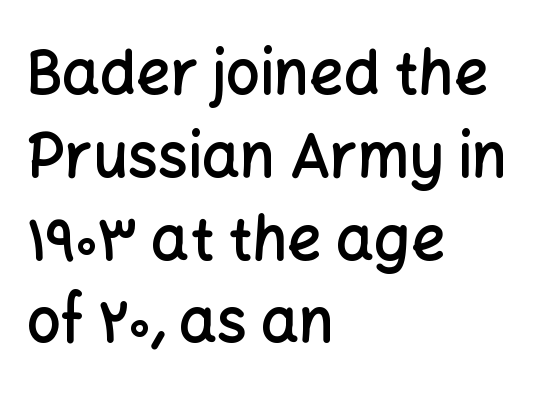
Q: Is the text bold? A: Semi-bold.
Q: Is the text italic (slanted)? A: No, it is upright.
Q: Is the typeface a serif or a sans-serif typeface? A: Sans-serif.
Q: Is the text underlined? A: No.
Q: How is the paragraph aligned? A: Left-aligned.
Q: Is the spacing between letters normal or unusually wide? A: Normal.
Q: Is the spacing between lines tight, normal or loose? A: Normal.
Q: Width (condensed, normal, or wide)? A: Normal.
Q: Stroke contrast? A: Low.
Q: x-height? A: Medium.
Q: Monospaced? A: No.
